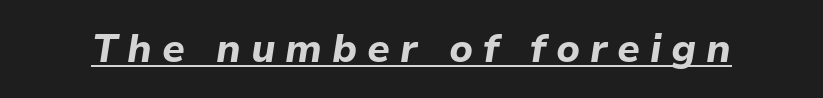
The image shows 39 px bold type, italic (leaning right); set unusually wide letter spacing (+0.25 em), underlined; low stroke contrast and a medium x-height.
